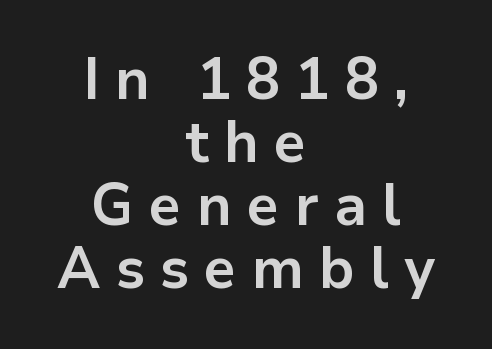
The image shows 59 px bold sans-serif type, upright; set centered, tight line spacing (1.07x), unusually wide letter spacing (+0.26 em), not underlined; low stroke contrast and a medium x-height.
